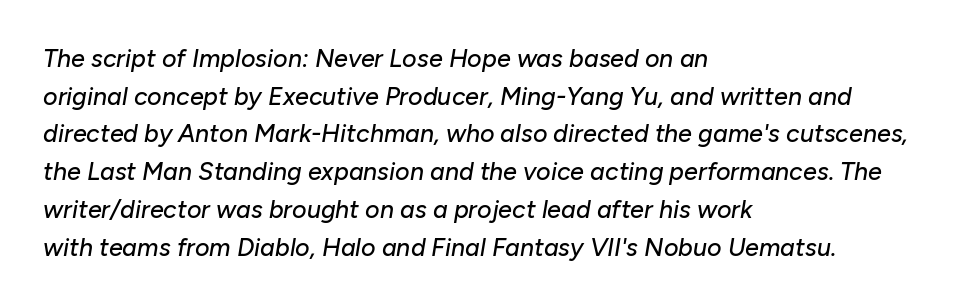
Short and long lines alike share a common starting point at left. Slanted lettering throughout. Summary of vertical rhythm: regular, with standard interline spacing. The letters sit at their default tracking, neither squeezed nor spread. A bare baseline throughout the passage.
